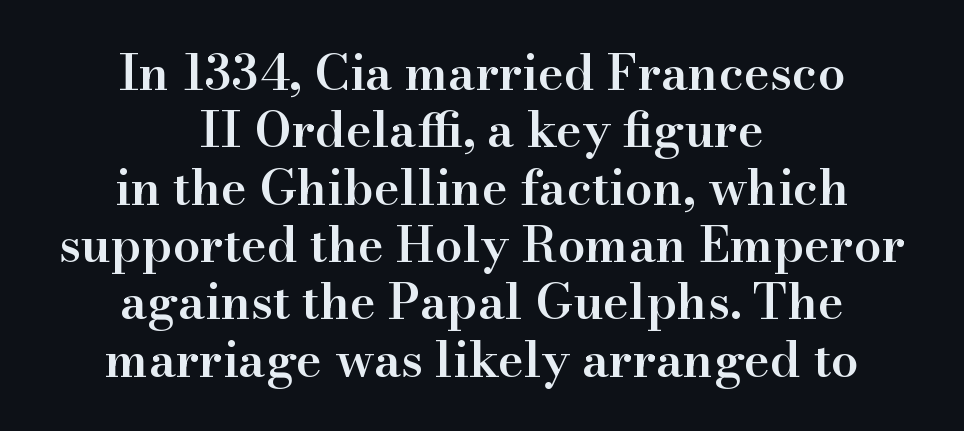
The image shows 49 px semibold serif type, upright; set centered, line spacing 1.17x, normal letter spacing, not underlined; high stroke contrast and a small x-height.
